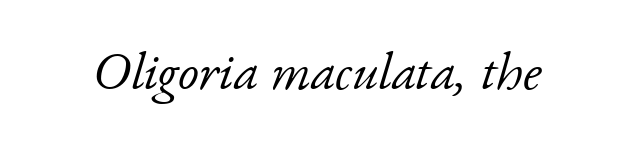
Inter-character spacing is left at the font's built-in metrics. Unbolded letterforms with no extra heft. Type style note: has serifs. The space directly below the letters is spotless.
